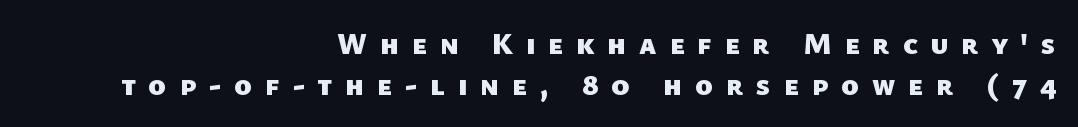
Q: Is the text bold? A: Yes.
Q: Is the typeface a serif or a sans-serif typeface? A: Sans-serif.
Q: Is the text underlined? A: No.
Q: How is the paragraph aligned? A: Right-aligned.
Q: Is the spacing between letters normal or unusually wide? A: Unusually wide.
Q: Is the spacing between lines tight, normal or loose? A: Normal.
Q: Width (condensed, normal, or wide)? A: Normal.
Q: Stroke contrast? A: Low.
Q: x-height? A: Medium.
Q: Monospaced? A: No.
